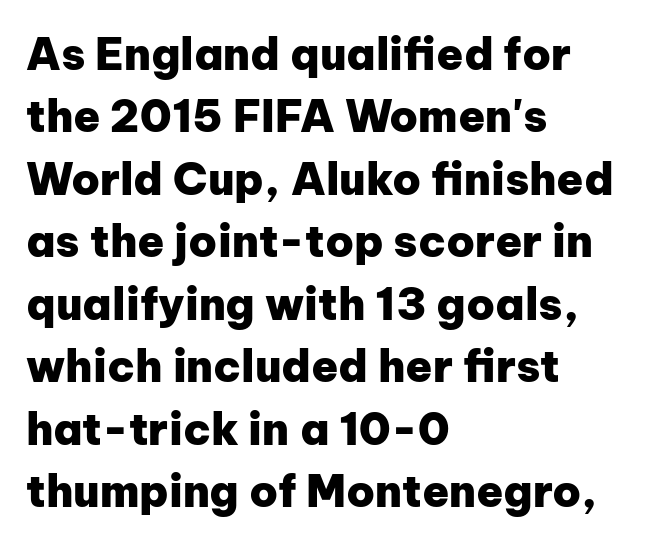
{"serif": "no", "italic": "no", "bold": "yes", "weight": "heavy", "width": "normal", "stroke_contrast": "low", "x_height": "medium", "monospaced": "no", "underline": "no", "align": "left", "line_spacing": "normal", "line_spacing_ratio": 1.42, "letter_spacing": "normal", "letter_spacing_em": 0.0, "glyph_px": 44}
